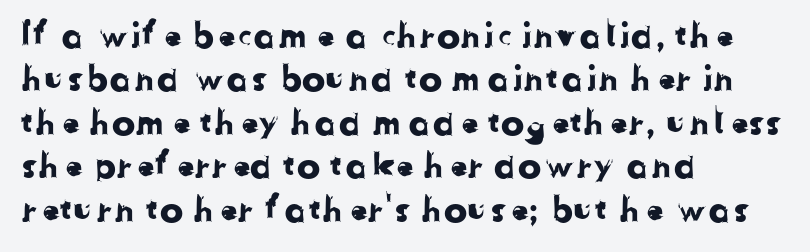
A classic flush-left, rag-right setting is used for this passage. Between one letter and the next there's only the usual sliver of space. The rendering shows plain stroke endings on the letterforms — a sans-serif design. Descender tails drop into unmarked territory. This sample has the flowing, uneven cadence of proportional lettering.
